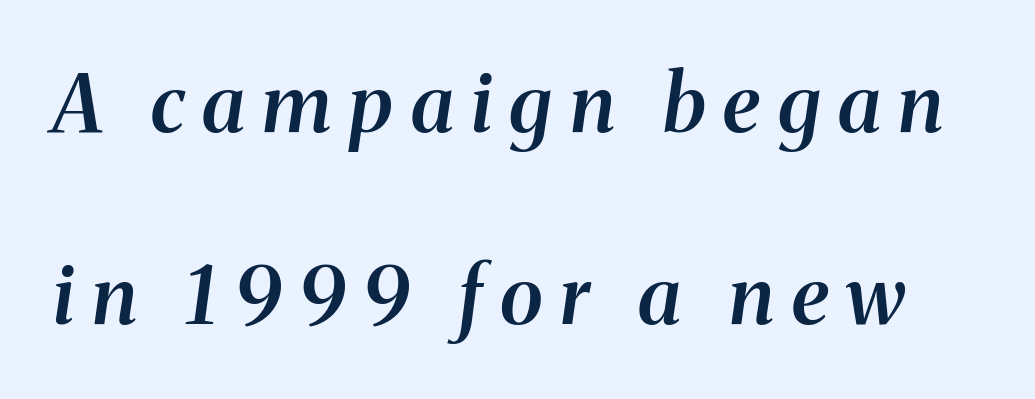
Q: Is the text bold? A: Semi-bold.
Q: Is the text italic (slanted)? A: Yes, it leans right by about 8 degrees.
Q: Is the typeface a serif or a sans-serif typeface? A: Serif.
Q: Is the text underlined? A: No.
Q: Is the spacing between letters normal or unusually wide? A: Unusually wide.
Q: Is the spacing between lines tight, normal or loose? A: Loose.
Q: Width (condensed, normal, or wide)? A: Normal.
Q: Stroke contrast? A: Medium.
Q: x-height? A: Medium.
Q: Monospaced? A: No.
